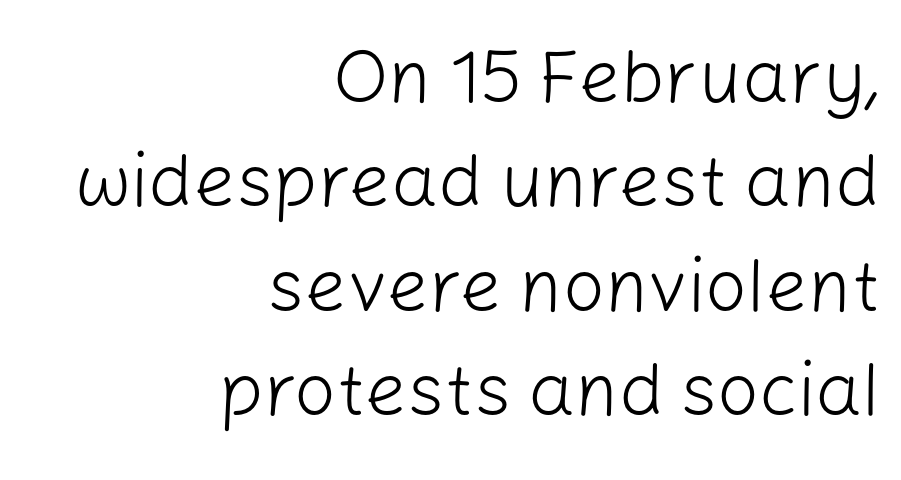
Q: Is the text bold? A: No.
Q: Is the text italic (slanted)? A: No, it is upright.
Q: Is the typeface a serif or a sans-serif typeface? A: Sans-serif.
Q: Is the text underlined? A: No.
Q: How is the paragraph aligned? A: Right-aligned.
Q: Is the spacing between letters normal or unusually wide? A: Normal.
Q: Is the spacing between lines tight, normal or loose? A: Normal.
Q: Width (condensed, normal, or wide)? A: Normal.
Q: Stroke contrast? A: Low.
Q: x-height? A: Medium.
Q: Monospaced? A: No.
